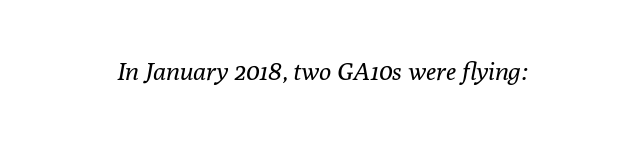
Q: Is the text bold? A: No.
Q: Is the text italic (slanted)? A: Yes, it leans right by about 10 degrees.
Q: Is the text underlined? A: No.
Q: Is the spacing between letters normal or unusually wide? A: Normal.
